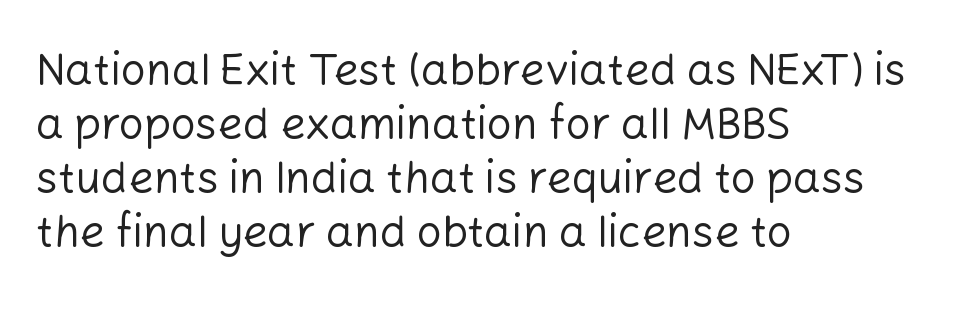
Q: Is the text bold? A: No.
Q: Is the text italic (slanted)? A: No, it is upright.
Q: Is the typeface a serif or a sans-serif typeface? A: Sans-serif.
Q: Is the text underlined? A: No.
Q: How is the paragraph aligned? A: Left-aligned.
Q: Is the spacing between letters normal or unusually wide? A: Normal.
Q: Width (condensed, normal, or wide)? A: Normal.
Q: Stroke contrast? A: Low.
Q: x-height? A: Medium.
Q: Monospaced? A: No.
